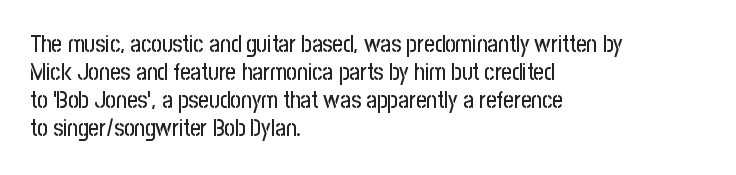
Look at the tracking — it's just the regular setting, nothing added. Caption: multi-line text, flush left, ragged right. Notice how the stems are strictly vertical — no italics here. A clean baseline with only descenders dipping below it.
